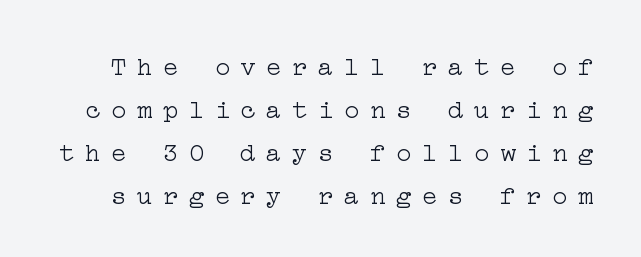
{"italic": "no", "bold": "no", "underline": "no", "line_spacing": "normal", "line_spacing_ratio": 1.66, "letter_spacing": "wide", "letter_spacing_em": 0.4, "glyph_px": 26}
